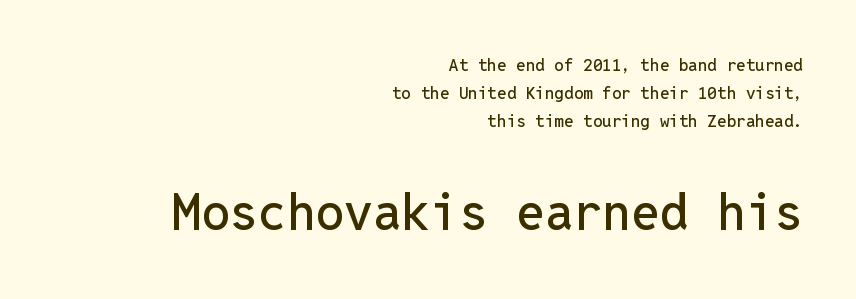
This rendering uses right alignment, leaving the left contour irregular. Caption: upper text group reduced, lower text group enlarged. Does the lettering tilt? It doesn't — this is upright. Does extra space separate the letters? No, they use regular spacing. Each letter, wide or thin by design, is forced into the same width here.
